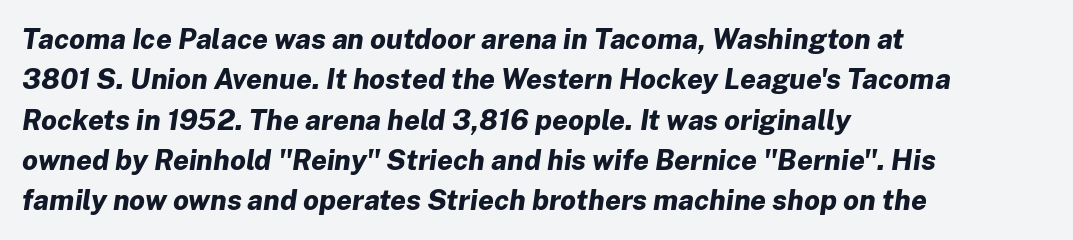
The image shows 28 px bold type, italic (leaning right); set left-aligned, normal line spacing (1.44x), normal letter spacing, not underlined; low stroke contrast and a medium x-height.
